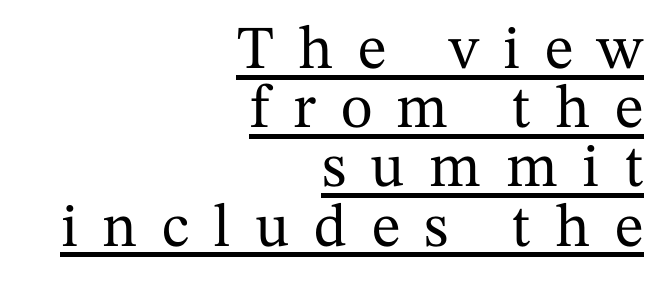
Q: Is the text italic (slanted)? A: No, it is upright.
Q: Is the typeface a serif or a sans-serif typeface? A: Serif.
Q: Is the text underlined? A: Yes.
Q: How is the paragraph aligned? A: Right-aligned.
Q: Is the spacing between letters normal or unusually wide? A: Unusually wide.
Q: Is the spacing between lines tight, normal or loose? A: Tight.
Q: Width (condensed, normal, or wide)? A: Normal.
Q: Stroke contrast? A: Medium.
Q: x-height? A: Medium.
Q: Monospaced? A: No.
